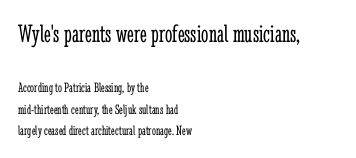
Q: Is the text bold? A: No.
Q: Is the text italic (slanted)? A: No, it is upright.
Q: Is the text underlined? A: No.
Q: How is the paragraph aligned? A: Left-aligned.
Q: Is the spacing between letters normal or unusually wide? A: Normal.
Q: Is the spacing between lines tight, normal or loose? A: Normal.
Q: Which block of text is set in a larger size, the first (top) or the second (bottom)? A: The first (top) one.
